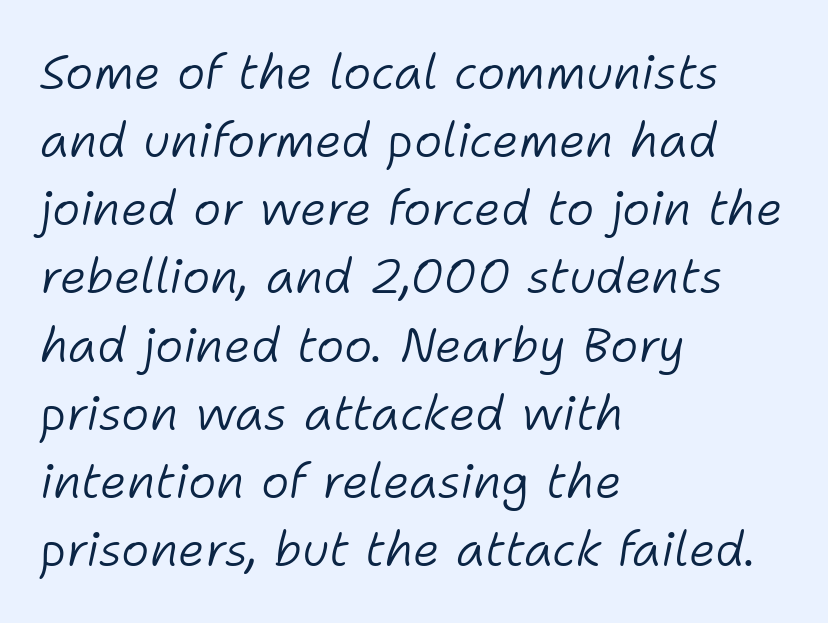
{"italic": "yes", "lean": "right", "slant_degrees": 11, "bold": "no", "weight": "light", "width": "normal", "stroke_contrast": "low", "x_height": "medium", "monospaced": "no", "underline": "no", "align": "left", "line_spacing": "normal", "line_spacing_ratio": 1.42, "letter_spacing": "normal", "letter_spacing_em": 0.0, "glyph_px": 48}
